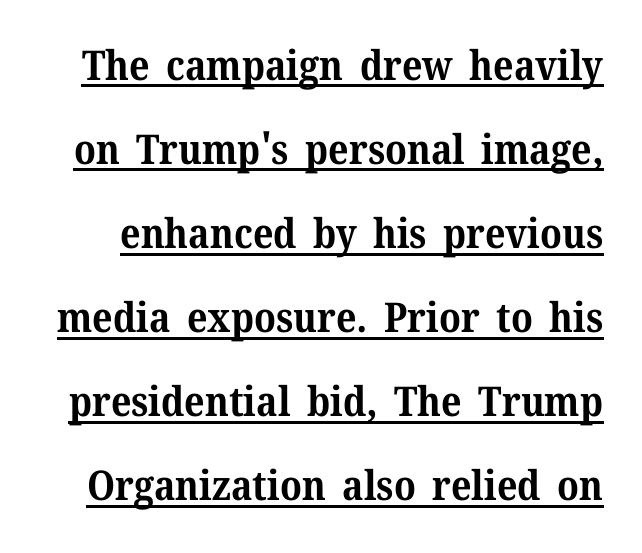
The image shows 41 px bold serif type, upright; set loose line spacing (2.05x), normal letter spacing, underlined; medium stroke contrast and a medium x-height.
